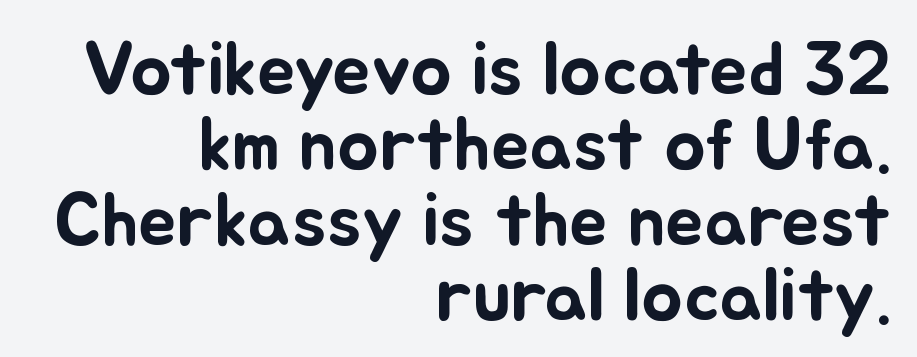
{"italic": "no", "width": "normal", "stroke_contrast": "low", "x_height": "small", "monospaced": "no", "underline": "no", "align": "right", "line_spacing": "tight", "line_spacing_ratio": 0.98, "letter_spacing": "normal", "letter_spacing_em": 0.0, "glyph_px": 77}
